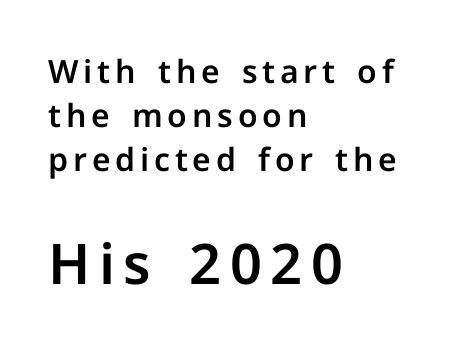
{"serif": "no", "italic": "no", "width": "normal", "stroke_contrast": "low", "x_height": "medium", "monospaced": "no", "underline": "no", "align": "left", "line_spacing": "normal", "line_spacing_ratio": 1.37, "larger_block": "second", "size_ratio": 1.75, "glyph_px": 56}
